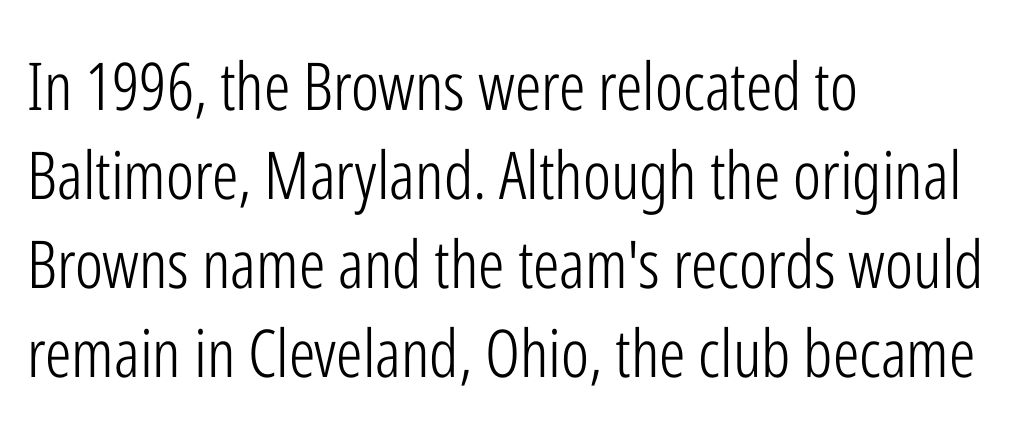
One-word summary of the alignment: left. Nothing unusual about the tracking: characters are spaced as the font intends. Is the stroke heavy? The answer is a plain regular-or-lighter. Words float on clear page, feet unadorned. Leading: standard. What kind of face is this? One without serifs — a sans.
